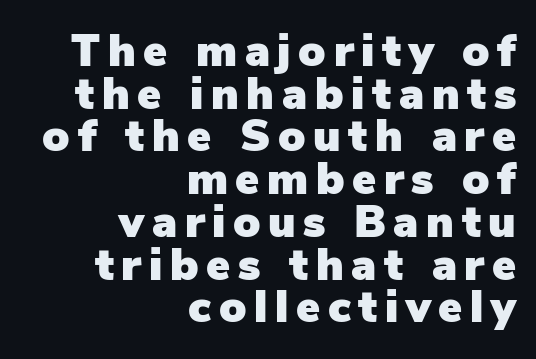
The image shows 45 px sans-serif type, upright; set right-aligned, tight line spacing (0.95x), not underlined; low stroke contrast and a medium x-height.
